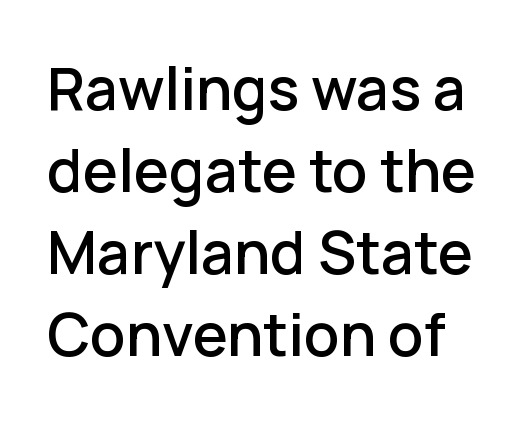
Line spacing here is normal. Standard letterfit; no display-style spreading of the glyphs. You can tell it's not italic because the verticals are truly vertical. Type style note: lacks serifs. This sample has the flowing, uneven cadence of proportional lettering.
